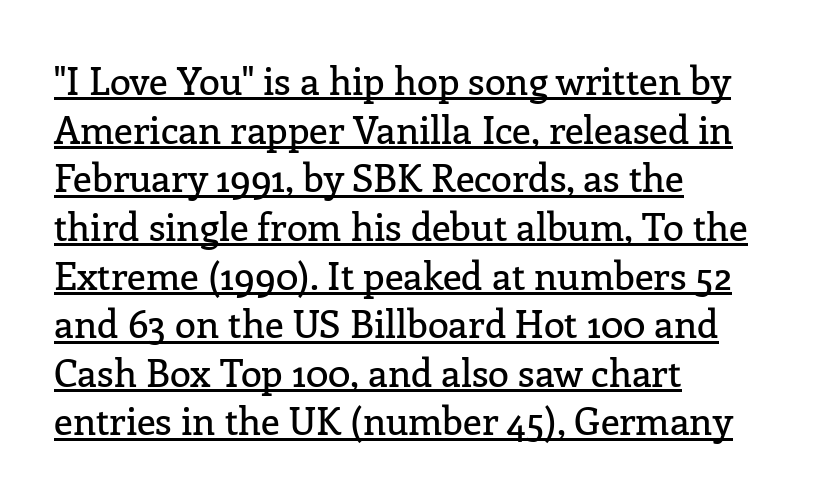
Interline gaps are of average width in this sample. What kind of face is this? One with serifs. Proportional: the letters do not fall into vertical columns. Typeset ragged right — the left edge is the straight one.
